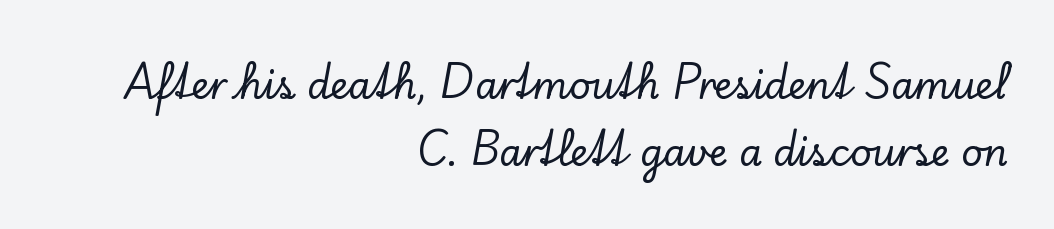
Q: Is the text italic (slanted)? A: Yes.
Q: Is the typeface a serif or a sans-serif typeface? A: Serif.
Q: Is the text underlined? A: No.
Q: How is the paragraph aligned? A: Right-aligned.
Q: Is the spacing between letters normal or unusually wide? A: Normal.
Q: Width (condensed, normal, or wide)? A: Normal.
Q: Stroke contrast? A: Low.
Q: x-height? A: Small.
Q: Monospaced? A: No.
